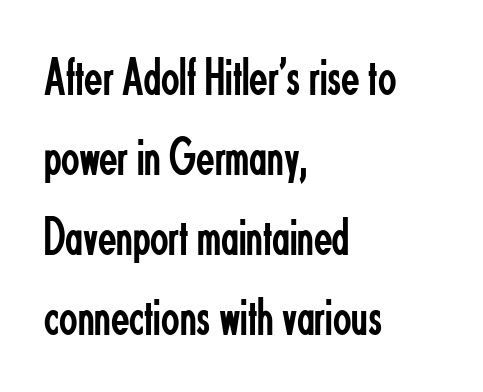
{"serif": "no", "italic": "no", "bold": "no", "weight": "regular", "width": "condensed", "stroke_contrast": "low", "x_height": "small", "monospaced": "no", "underline": "no", "align": "left", "line_spacing": "normal", "line_spacing_ratio": 1.48, "letter_spacing": "normal", "letter_spacing_em": 0.0, "glyph_px": 54}
